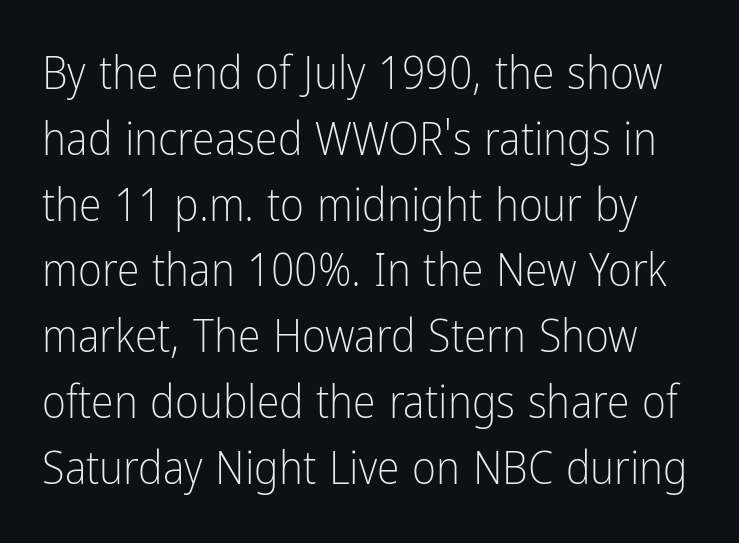
The lettering holds an erect, upright posture throughout. Looks like regular typesetting: each glyph gets only the width it needs. The space beneath each line is pristine and unruled. Ink coverage per letter is moderate at most.
